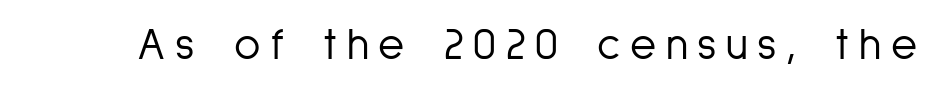
The image shows 45 px light, condensed sans-serif type, upright; set unusually wide letter spacing (+0.21 em), not underlined; low stroke contrast and a medium x-height.
